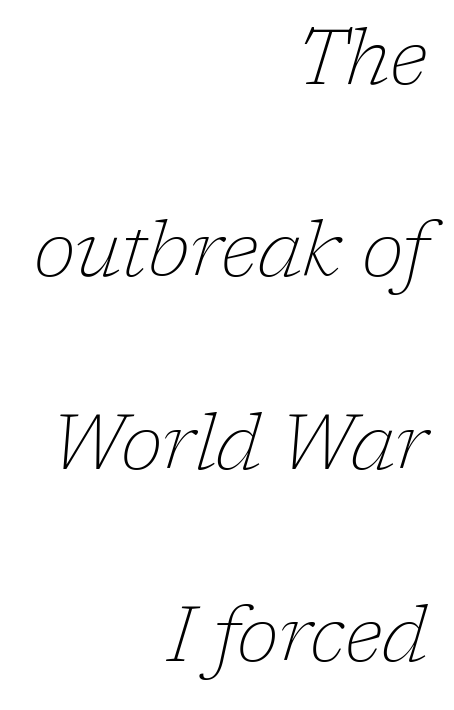
Q: Is the text bold? A: No.
Q: Is the text italic (slanted)? A: Yes, it leans right by about 17 degrees.
Q: Is the typeface a serif or a sans-serif typeface? A: Serif.
Q: Is the text underlined? A: No.
Q: How is the paragraph aligned? A: Right-aligned.
Q: Is the spacing between letters normal or unusually wide? A: Normal.
Q: Is the spacing between lines tight, normal or loose? A: Loose.
Q: Width (condensed, normal, or wide)? A: Normal.
Q: Stroke contrast? A: Low.
Q: x-height? A: Medium.
Q: Monospaced? A: No.
